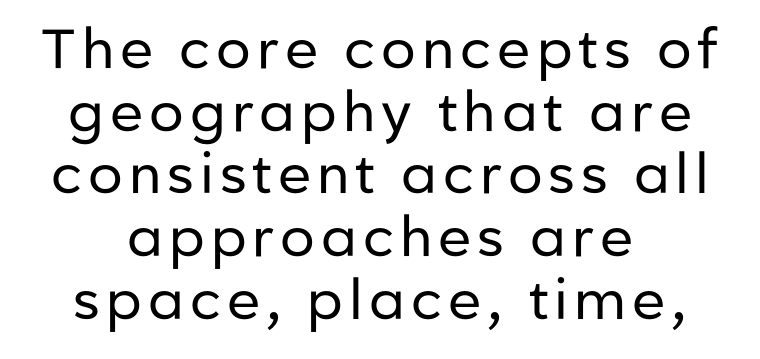
Q: Is the text bold? A: No.
Q: Is the text italic (slanted)? A: No, it is upright.
Q: Is the typeface a serif or a sans-serif typeface? A: Sans-serif.
Q: Is the text underlined? A: No.
Q: How is the paragraph aligned? A: Centered.
Q: Is the spacing between lines tight, normal or loose? A: Tight.
Q: Width (condensed, normal, or wide)? A: Normal.
Q: Stroke contrast? A: Low.
Q: x-height? A: Medium.
Q: Monospaced? A: No.
